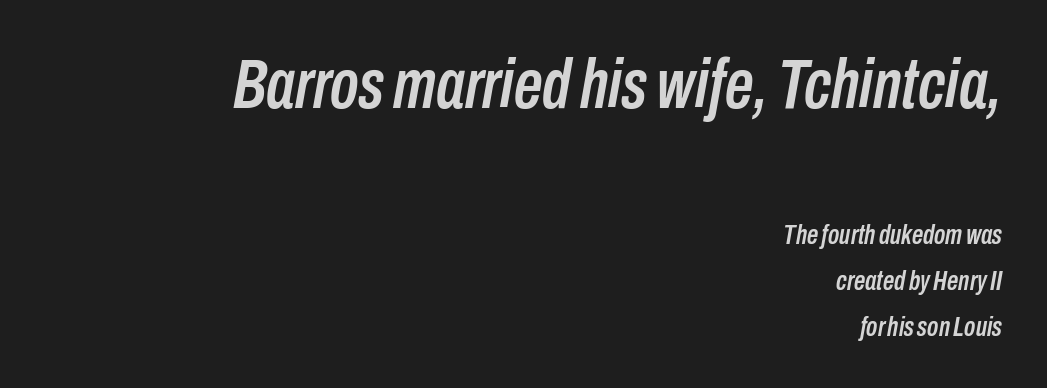
{"italic": "yes", "lean": "right", "slant_degrees": 10, "width": "condensed", "stroke_contrast": "low", "x_height": "medium", "monospaced": "no", "underline": "no", "align": "right", "line_spacing": "normal", "line_spacing_ratio": 1.65, "letter_spacing": "normal", "letter_spacing_em": 0.0, "larger_block": "first", "size_ratio": 2.54, "glyph_px": 71}
